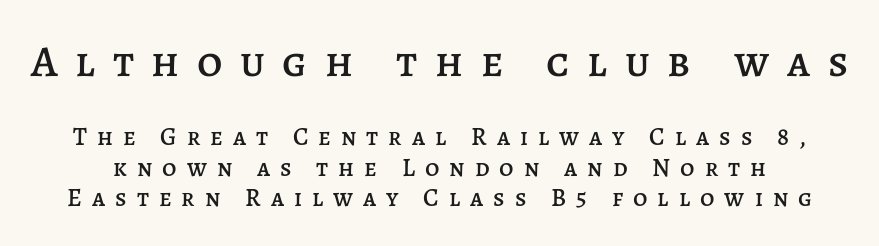
{"italic": "no", "width": "normal", "stroke_contrast": "low", "x_height": "large", "monospaced": "no", "underline": "no", "line_spacing_ratio": 1.21, "letter_spacing": "wide", "letter_spacing_em": 0.4, "larger_block": "first", "size_ratio": 1.76, "glyph_px": 44}
